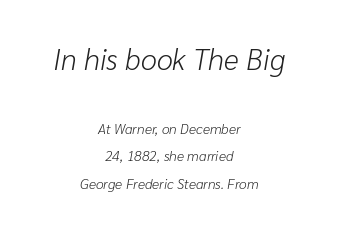
Q: Is the text bold? A: No.
Q: Is the text italic (slanted)? A: Yes, it leans right by about 10 degrees.
Q: Is the text underlined? A: No.
Q: How is the paragraph aligned? A: Centered.
Q: Is the spacing between letters normal or unusually wide? A: Normal.
Q: Is the spacing between lines tight, normal or loose? A: Loose.
Q: Which block of text is set in a larger size, the first (top) or the second (bottom)? A: The first (top) one.
Q: Width (condensed, normal, or wide)? A: Normal.
Q: Stroke contrast? A: Low.
Q: x-height? A: Medium.
Q: Monospaced? A: No.
